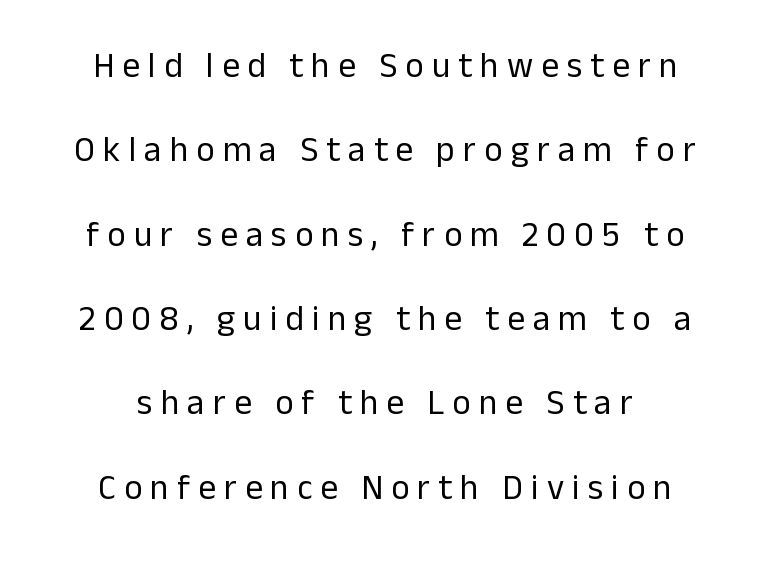
{"serif": "no", "italic": "no", "bold": "no", "weight": "regular", "width": "normal", "stroke_contrast": "low", "x_height": "medium", "monospaced": "no", "underline": "no", "align": "center", "line_spacing": "loose", "line_spacing_ratio": 2.41, "letter_spacing": "wide", "letter_spacing_em": 0.23, "glyph_px": 35}
